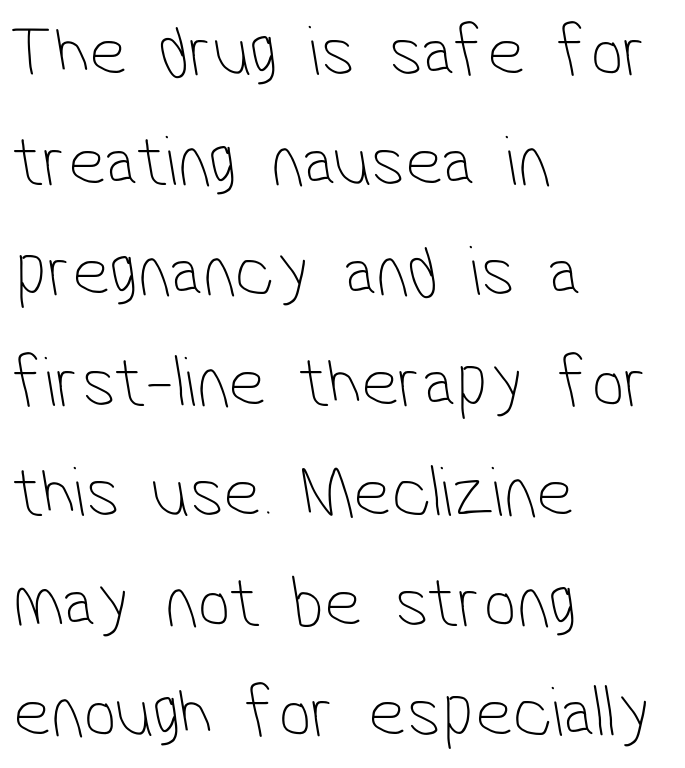
{"serif": "no", "bold": "no", "weight": "thin", "width": "condensed", "stroke_contrast": "low", "x_height": "medium", "monospaced": "no", "underline": "no", "align": "left", "line_spacing": "normal", "line_spacing_ratio": 1.51, "letter_spacing": "normal", "letter_spacing_em": 0.0, "glyph_px": 73}
